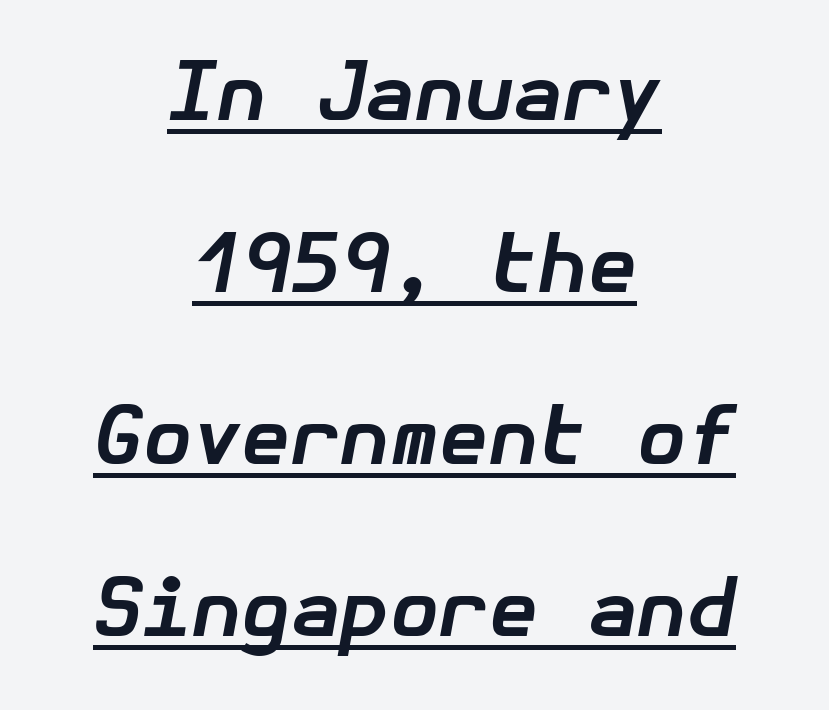
{"italic": "yes", "lean": "right", "slant_degrees": 10, "bold": "yes", "weight": "bold", "width": "normal", "stroke_contrast": "low", "x_height": "medium", "underline": "yes", "align": "center", "line_spacing": "loose", "line_spacing_ratio": 2.15, "letter_spacing": "normal", "letter_spacing_em": 0.0, "glyph_px": 80}
